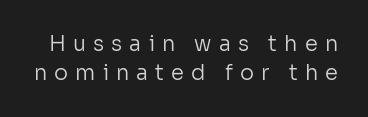
The image shows 21 px text type, upright; set normal line spacing (1.38x), unusually wide letter spacing (+0.34 em), not underlined.
